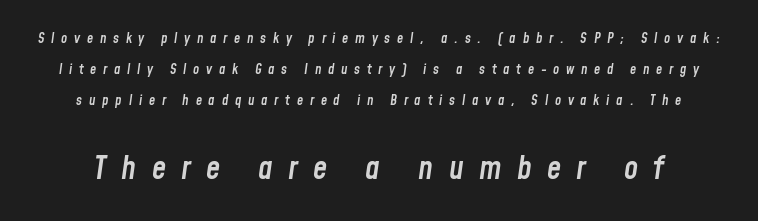
{"italic": "yes", "lean": "right", "slant_degrees": 8, "bold": "semi", "weight": "semibold", "width": "condensed", "stroke_contrast": "low", "x_height": "medium", "monospaced": "no", "underline": "no", "line_spacing": "loose", "line_spacing_ratio": 2.2, "letter_spacing": "wide", "letter_spacing_em": 0.48, "larger_block": "second", "size_ratio": 2.29, "glyph_px": 32}
